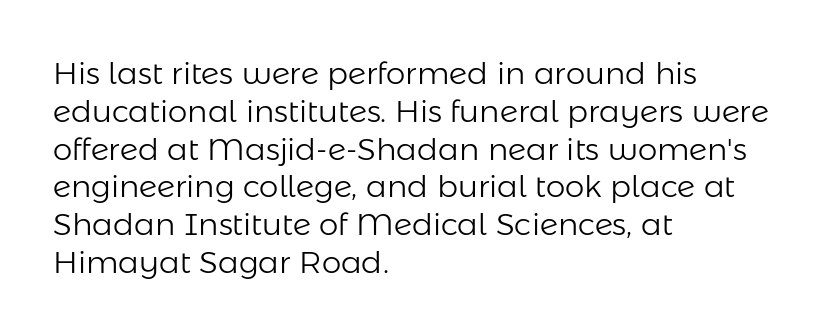
The image shows 31 px light sans-serif type, upright; set left-aligned, line spacing 1.22x, normal letter spacing, not underlined; low stroke contrast and a medium x-height.
